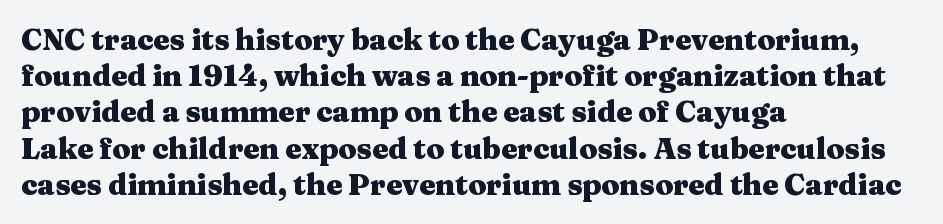
The letters carry serifs — small finishing strokes at the ends of their stems. Vertical strokes here are truly vertical. Caption: multi-line text, flush left, ragged right. Compared with an ordinary text face, these strokes are far heavier — a full bold. These lines sit exactly where default settings would place them. The string is rendered with underlining switched off.
